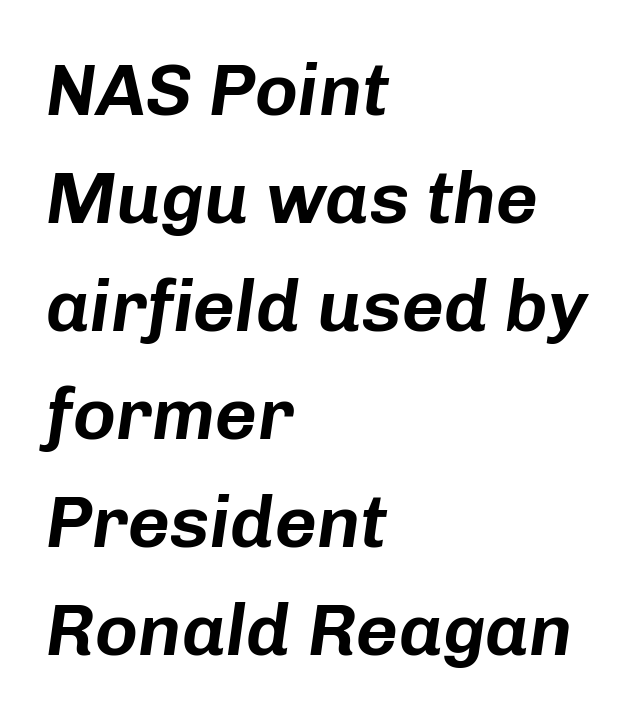
Q: Is the text italic (slanted)? A: Yes, it leans right by about 8 degrees.
Q: Is the text underlined? A: No.
Q: How is the paragraph aligned? A: Left-aligned.
Q: Is the spacing between letters normal or unusually wide? A: Normal.
Q: Is the spacing between lines tight, normal or loose? A: Normal.
Q: Width (condensed, normal, or wide)? A: Normal.
Q: Stroke contrast? A: Low.
Q: x-height? A: Medium.
Q: Monospaced? A: No.
